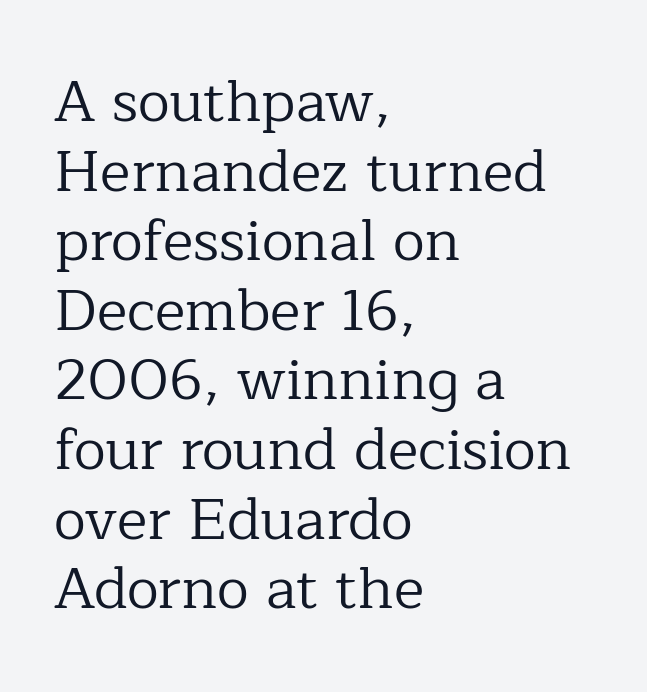
The lettering stays uniformly vertical, giving the passage a roman look. In CSS terms this would be text-align: left. The space beneath each line is pristine and unruled. Here the designer chose a conventional face with non-uniform glyph widths. Is the type heavy? It reads as light-to-regular instead.
